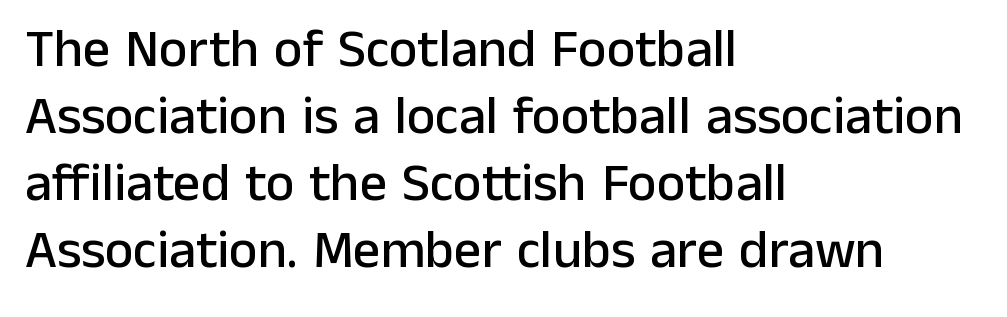
Q: Is the text italic (slanted)? A: No, it is upright.
Q: Is the typeface a serif or a sans-serif typeface? A: Sans-serif.
Q: Is the text underlined? A: No.
Q: How is the paragraph aligned? A: Left-aligned.
Q: Is the spacing between letters normal or unusually wide? A: Normal.
Q: Width (condensed, normal, or wide)? A: Normal.
Q: Stroke contrast? A: Low.
Q: x-height? A: Medium.
Q: Monospaced? A: No.
